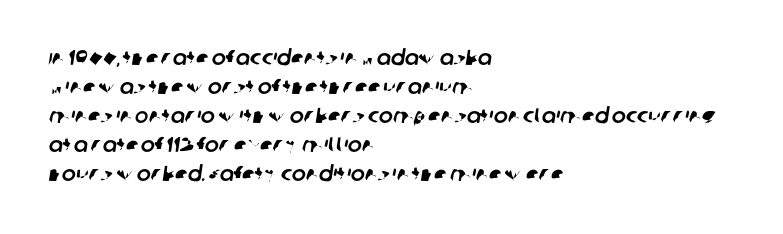
Successive baselines arrive at the customary interval. The gap between lines stays unmarked. The setting favours the left margin, as ordinary paragraphs usually do. This rendering leaves character spacing at its baseline value.
